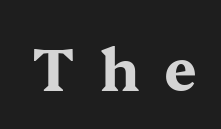
{"serif": "yes", "italic": "no", "bold": "yes", "weight": "bold", "width": "wide", "stroke_contrast": "medium", "x_height": "medium", "monospaced": "no", "underline": "no", "letter_spacing": "wide", "letter_spacing_em": 0.43, "glyph_px": 58}
